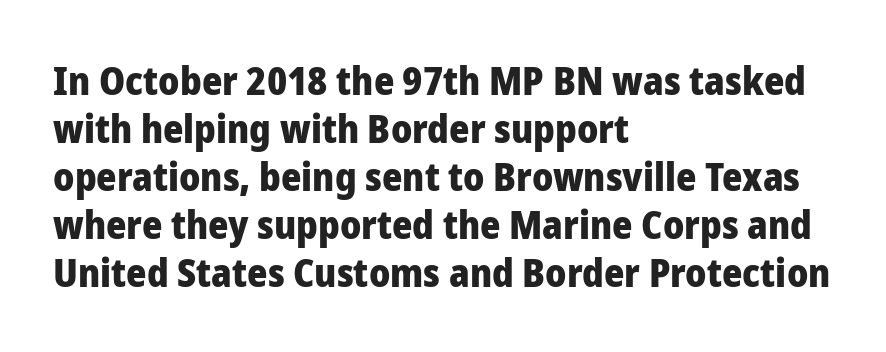
Q: Is the text bold? A: Yes.
Q: Is the text italic (slanted)? A: No, it is upright.
Q: Is the typeface a serif or a sans-serif typeface? A: Sans-serif.
Q: Is the text underlined? A: No.
Q: How is the paragraph aligned? A: Left-aligned.
Q: Is the spacing between letters normal or unusually wide? A: Normal.
Q: Width (condensed, normal, or wide)? A: Normal.
Q: Stroke contrast? A: Low.
Q: x-height? A: Medium.
Q: Monospaced? A: No.
